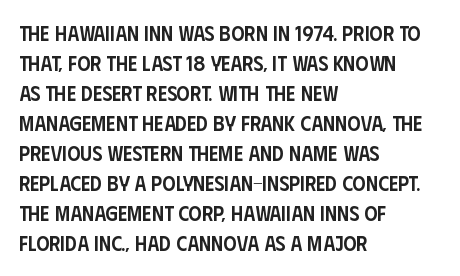
Q: Is the text bold? A: Semi-bold.
Q: Is the text italic (slanted)? A: No, it is upright.
Q: Is the text underlined? A: No.
Q: How is the paragraph aligned? A: Left-aligned.
Q: Is the spacing between letters normal or unusually wide? A: Normal.
Q: Is the spacing between lines tight, normal or loose? A: Normal.
